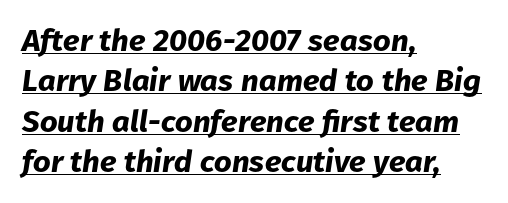
The rendering uses the underline text-decoration. The letters advance in unequal steps, a hallmark of proportional type. This rendering leaves character spacing at its baseline value. The glyphs look as if they've been sheared to an angle. Stroke thickness is high; the sample reads as a true bold.
